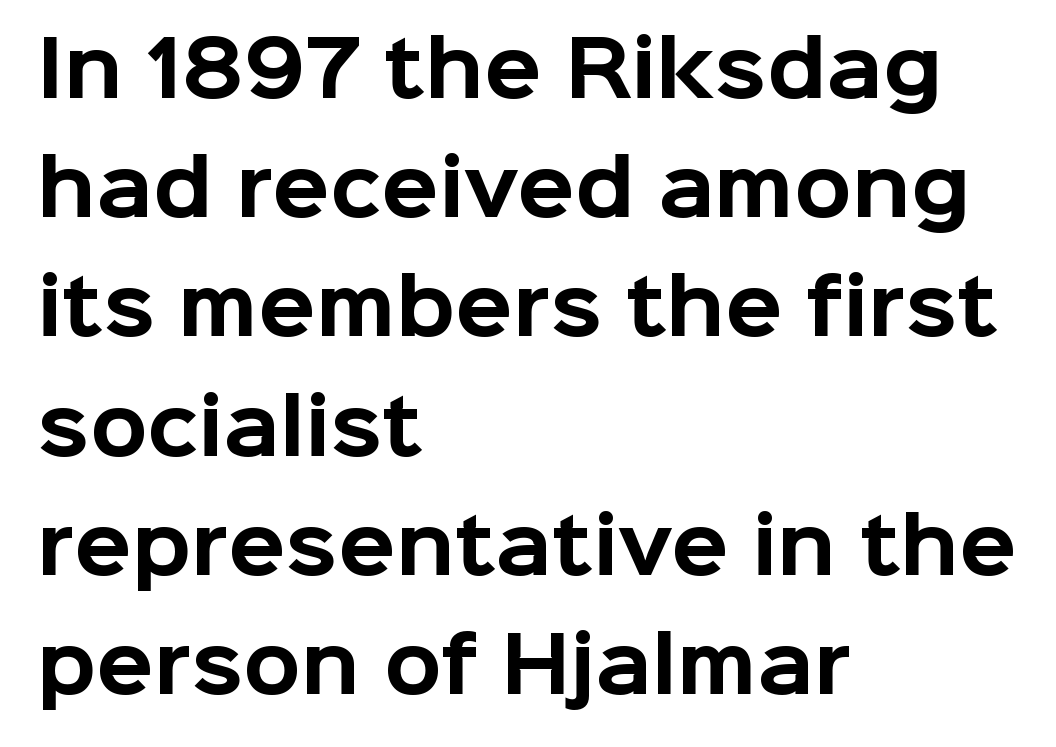
Q: Is the text bold? A: Yes.
Q: Is the text italic (slanted)? A: No, it is upright.
Q: Is the typeface a serif or a sans-serif typeface? A: Sans-serif.
Q: Is the text underlined? A: No.
Q: How is the paragraph aligned? A: Left-aligned.
Q: Is the spacing between letters normal or unusually wide? A: Normal.
Q: Is the spacing between lines tight, normal or loose? A: Normal.
Q: Width (condensed, normal, or wide)? A: Normal.
Q: Stroke contrast? A: Low.
Q: x-height? A: Medium.
Q: Monospaced? A: No.
